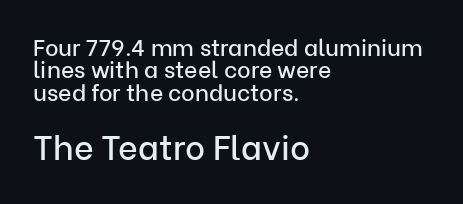
{"serif": "no", "italic": "no", "width": "normal", "stroke_contrast": "low", "x_height": "medium", "monospaced": "no", "underline": "no", "align": "left", "line_spacing": "tight", "line_spacing_ratio": 0.97, "letter_spacing": "normal", "letter_spacing_em": 0.0, "larger_block": "second", "size_ratio": 1.48, "glyph_px": 34}
